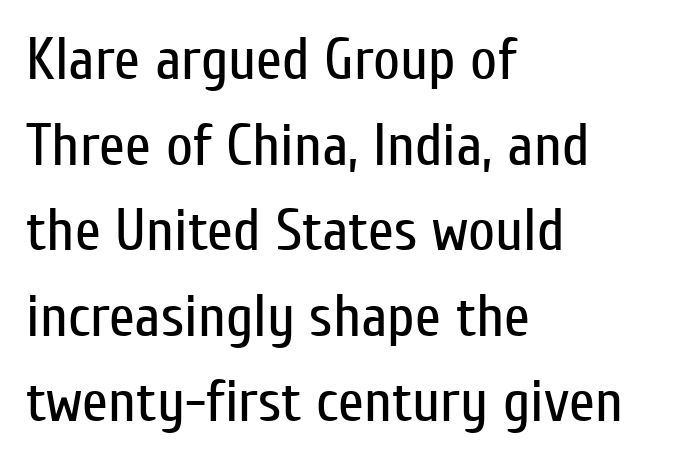
The image shows 59 px regular-weight, condensed sans-serif type, upright; set left-aligned, normal line spacing (1.45x), normal letter spacing, not underlined; low stroke contrast and a medium x-height.
